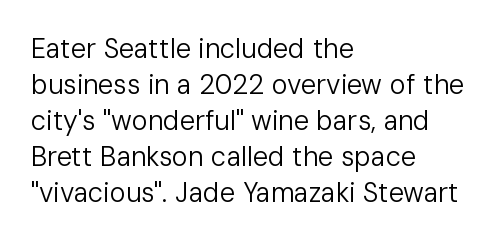
{"italic": "no", "bold": "no", "underline": "no", "align": "left", "line_spacing": "normal", "line_spacing_ratio": 1.33, "letter_spacing": "normal", "letter_spacing_em": 0.0, "glyph_px": 27}
